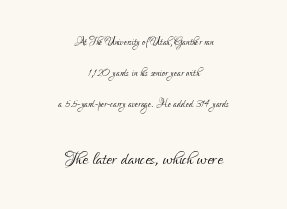
{"bold": "no", "underline": "no", "align": "center", "line_spacing": "loose", "line_spacing_ratio": 2.21, "letter_spacing": "normal", "letter_spacing_em": 0.0, "larger_block": "second", "size_ratio": 1.71, "glyph_px": 24}
